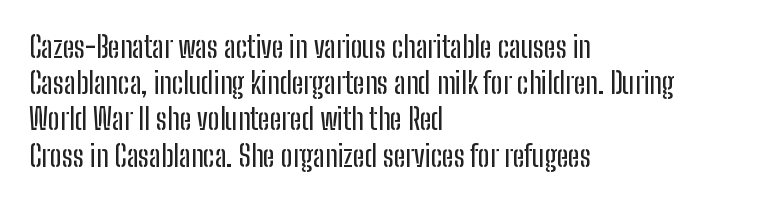
The image shows 29 px condensed sans-serif type, upright; set left-aligned, normal line spacing (1.25x), normal letter spacing, not underlined; low stroke contrast and a medium x-height.
